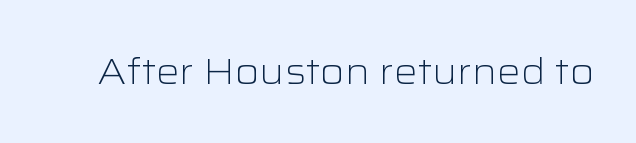
{"serif": "no", "italic": "no", "bold": "no", "weight": "light", "width": "wide", "stroke_contrast": "low", "x_height": "medium", "monospaced": "no", "underline": "no", "letter_spacing": "normal", "letter_spacing_em": 0.0, "glyph_px": 37}
